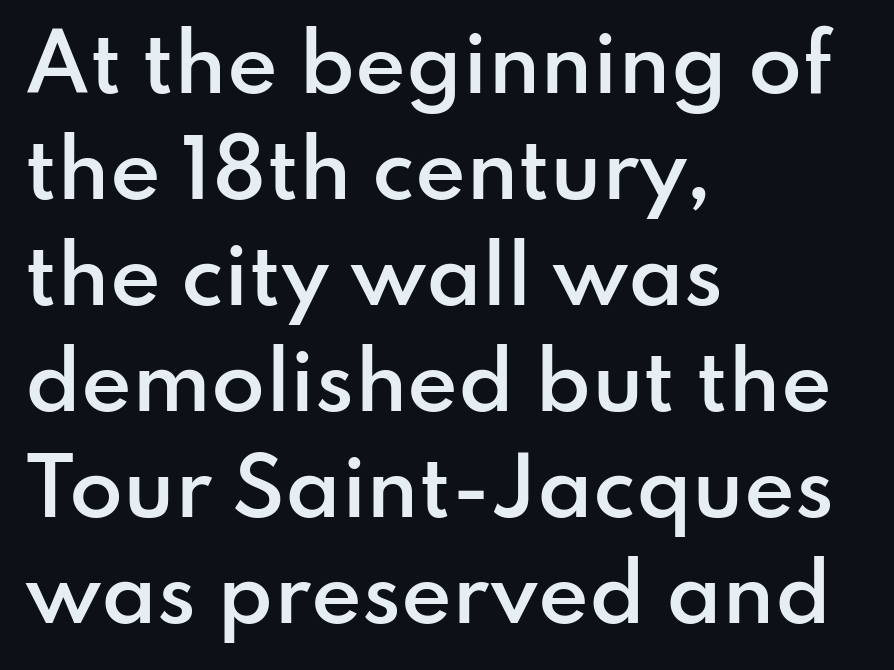
Each row of text sits above clean, open space. Stems and bowls a touch heavier than normal — semibold. Each letter keeps its own natural width here, so spacing adapts to shape. The ragged edge is on the right, which tells us the setting is flush left.
